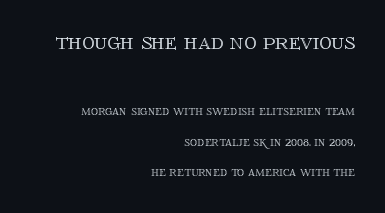
Q: Is the text italic (slanted)? A: No, it is upright.
Q: Is the text underlined? A: No.
Q: How is the paragraph aligned? A: Right-aligned.
Q: Is the spacing between letters normal or unusually wide? A: Normal.
Q: Is the spacing between lines tight, normal or loose? A: Loose.
Q: Which block of text is set in a larger size, the first (top) or the second (bottom)? A: The first (top) one.
